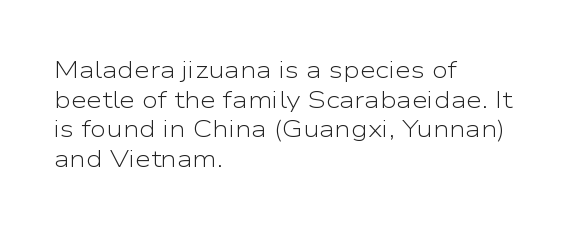
{"italic": "no", "bold": "no", "underline": "no", "align": "left", "line_spacing": "normal", "line_spacing_ratio": 1.29, "letter_spacing": "normal", "letter_spacing_em": 0.0, "glyph_px": 23}
